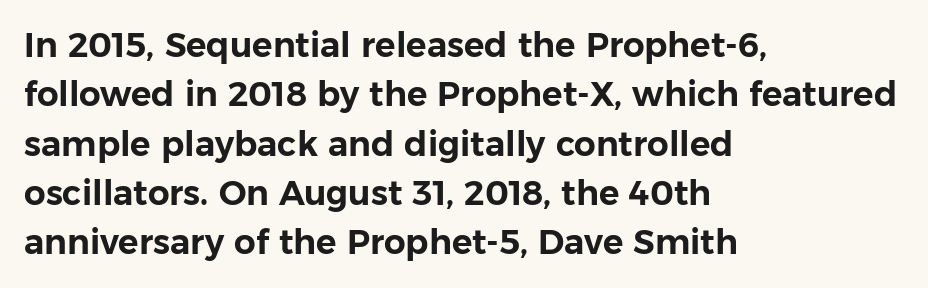
Q: Is the text italic (slanted)? A: No, it is upright.
Q: Is the typeface a serif or a sans-serif typeface? A: Sans-serif.
Q: Is the text underlined? A: No.
Q: How is the paragraph aligned? A: Left-aligned.
Q: Is the spacing between letters normal or unusually wide? A: Normal.
Q: Is the spacing between lines tight, normal or loose? A: Normal.
Q: Width (condensed, normal, or wide)? A: Normal.
Q: Stroke contrast? A: Low.
Q: x-height? A: Medium.
Q: Monospaced? A: No.
